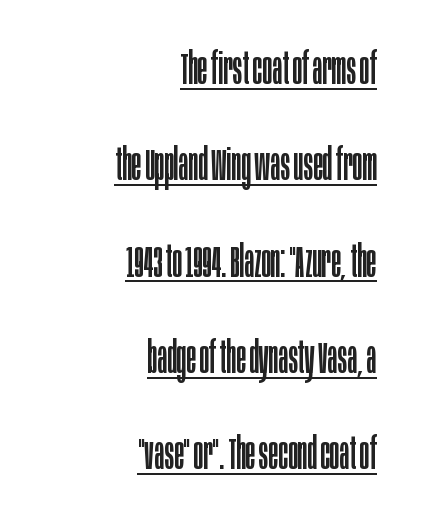
Q: Is the text bold? A: No.
Q: Is the text italic (slanted)? A: No, it is upright.
Q: Is the typeface a serif or a sans-serif typeface? A: Sans-serif.
Q: Is the text underlined? A: Yes.
Q: How is the paragraph aligned? A: Right-aligned.
Q: Is the spacing between letters normal or unusually wide? A: Normal.
Q: Is the spacing between lines tight, normal or loose? A: Loose.
Q: Width (condensed, normal, or wide)? A: Condensed.
Q: Stroke contrast? A: Low.
Q: x-height? A: Large.
Q: Monospaced? A: No.
